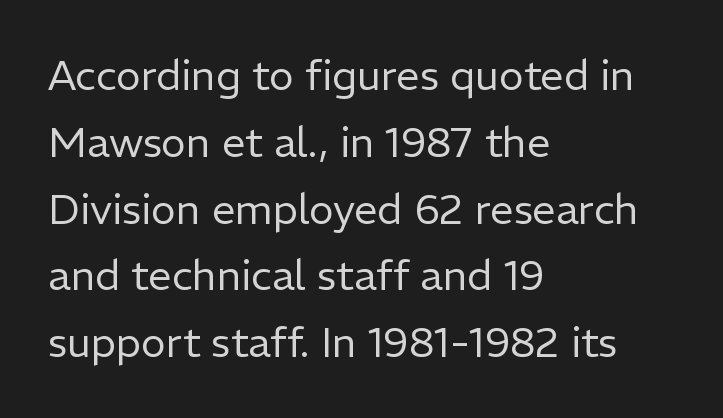
The image shows 42 px regular-weight sans-serif type, upright; set left-aligned, normal line spacing (1.59x), normal letter spacing, not underlined; low stroke contrast and a medium x-height.
